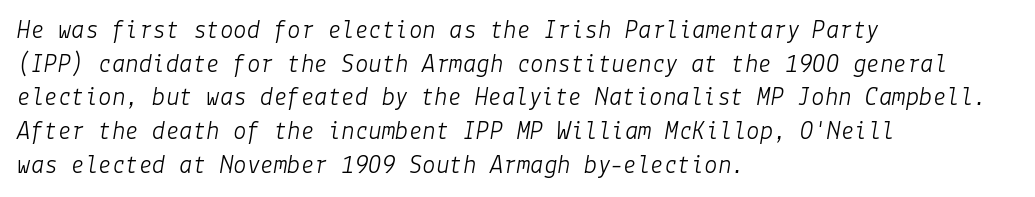
Q: Is the text bold? A: No.
Q: Is the text italic (slanted)? A: Yes, it leans right by about 9 degrees.
Q: Is the text underlined? A: No.
Q: How is the paragraph aligned? A: Left-aligned.
Q: Is the spacing between letters normal or unusually wide? A: Normal.
Q: Is the spacing between lines tight, normal or loose? A: Normal.
